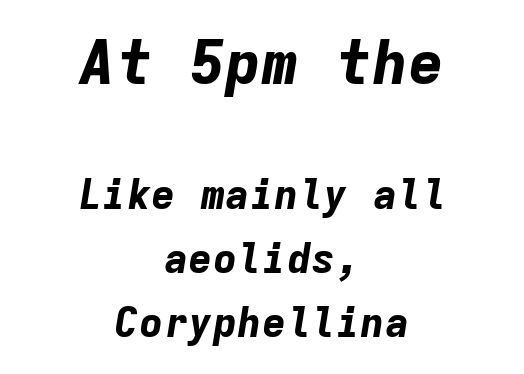
{"italic": "yes", "lean": "right", "slant_degrees": 9, "bold": "yes", "weight": "bold", "width": "normal", "stroke_contrast": "low", "x_height": "medium", "monospaced": "yes", "underline": "no", "align": "center", "line_spacing": "normal", "line_spacing_ratio": 1.56, "letter_spacing": "normal", "letter_spacing_em": 0.0, "larger_block": "first", "size_ratio": 1.49, "glyph_px": 61}
